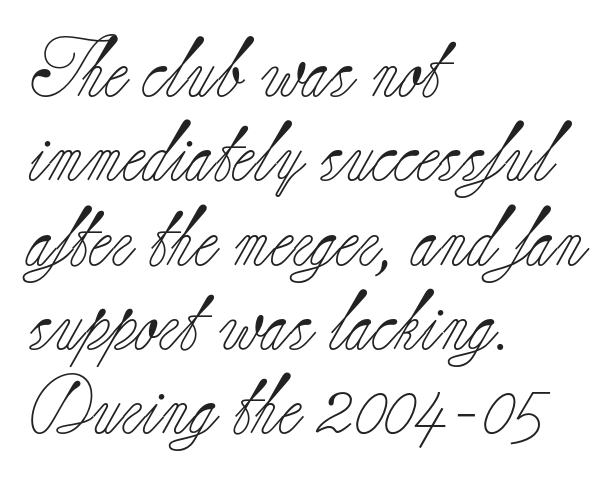
Underline: absent. Do the characters align in a grid? No, the font is proportional. Nobody touched the tracking dial on this one. A student would call this left alignment; a typographer would say flush left, rag right.
